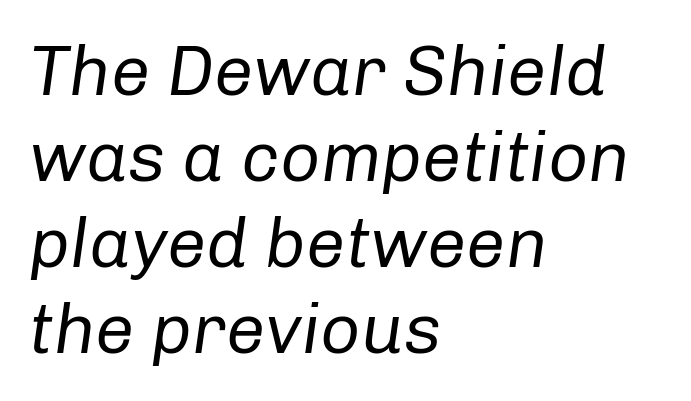
{"italic": "yes", "lean": "right", "slant_degrees": 8, "bold": "no", "weight": "regular", "width": "normal", "stroke_contrast": "low", "x_height": "medium", "monospaced": "no", "underline": "no", "align": "left", "line_spacing_ratio": 1.23, "letter_spacing": "normal", "letter_spacing_em": 0.0, "glyph_px": 70}
